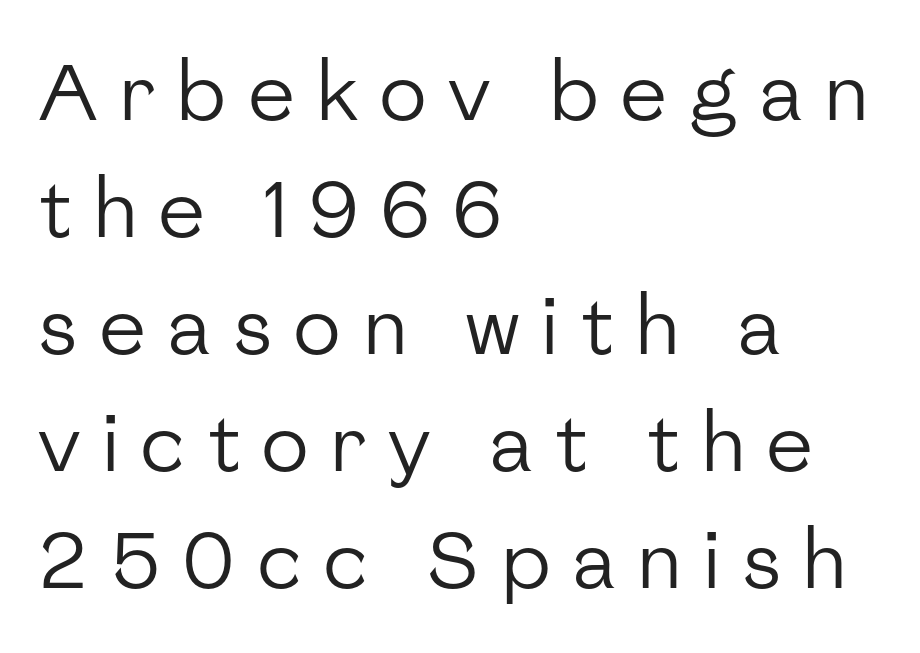
Q: Is the text bold? A: No.
Q: Is the text italic (slanted)? A: No, it is upright.
Q: Is the typeface a serif or a sans-serif typeface? A: Sans-serif.
Q: Is the text underlined? A: No.
Q: How is the paragraph aligned? A: Left-aligned.
Q: Is the spacing between letters normal or unusually wide? A: Unusually wide.
Q: Is the spacing between lines tight, normal or loose? A: Normal.
Q: Width (condensed, normal, or wide)? A: Normal.
Q: Stroke contrast? A: Low.
Q: x-height? A: Medium.
Q: Monospaced? A: No.
